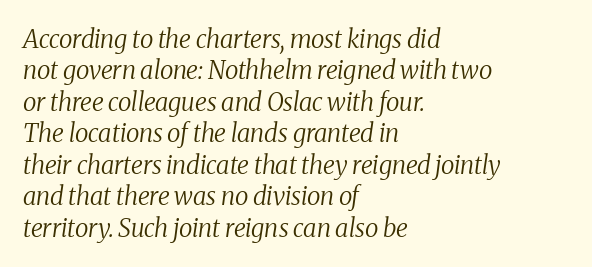
The image shows 25 px text type, italic (leaning right); set left-aligned, normal line spacing (1.26x), normal letter spacing, not underlined.
